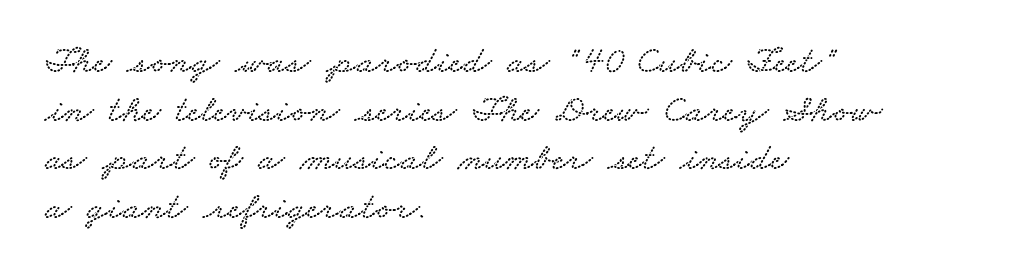
Varying glyph widths throughout — classic text-font behaviour. The lines are quadded left. The line-height multiplier appears to be the usual default. Words float on clear page, feet unadorned.
